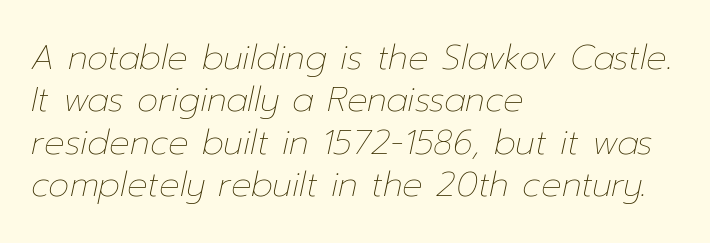
Q: Is the text bold? A: No.
Q: Is the text italic (slanted)? A: Yes, it leans right by about 12 degrees.
Q: Is the text underlined? A: No.
Q: How is the paragraph aligned? A: Left-aligned.
Q: Is the spacing between letters normal or unusually wide? A: Normal.
Q: Is the spacing between lines tight, normal or loose? A: Normal.
Q: Width (condensed, normal, or wide)? A: Normal.
Q: Stroke contrast? A: Low.
Q: x-height? A: Medium.
Q: Monospaced? A: No.
